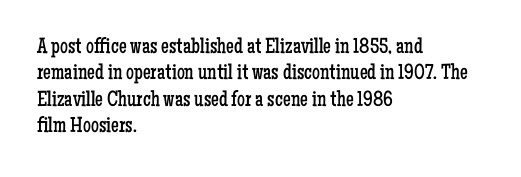
{"italic": "no", "bold": "no", "underline": "no", "align": "left", "line_spacing_ratio": 1.2, "letter_spacing": "normal", "letter_spacing_em": 0.0, "glyph_px": 22}
